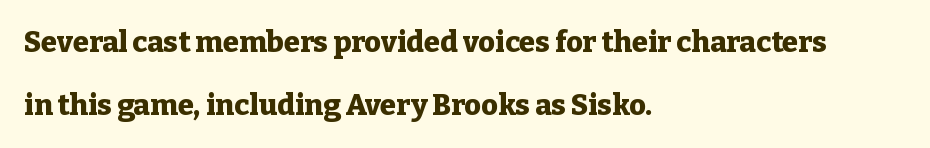
Tall strokes in this sample are plumb rather than angled. Looks like regular typesetting: each glyph gets only the width it needs. What weight is shown? A full bold with thick strokes. Examine the stroke ends and you'll spot serifs.
